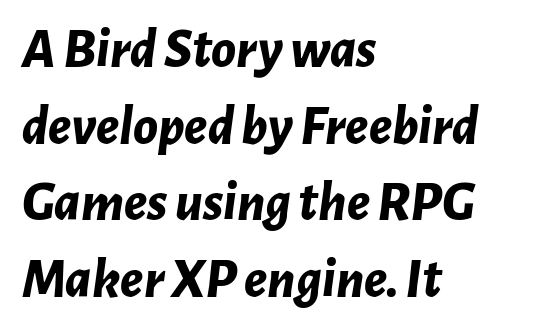
The image shows 56 px bold type, italic (leaning right); set left-aligned, normal line spacing (1.37x), normal letter spacing, not underlined; low stroke contrast and a medium x-height.
